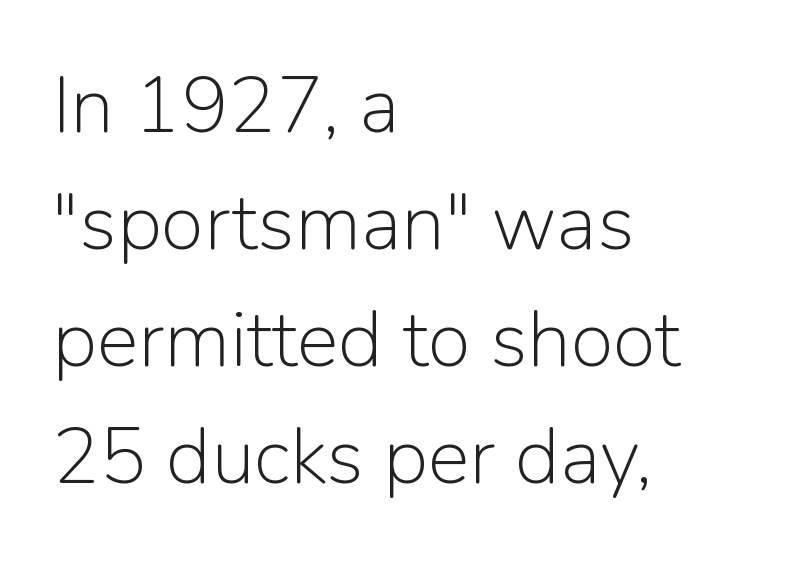
Q: Is the text bold? A: No.
Q: Is the text italic (slanted)? A: No, it is upright.
Q: Is the typeface a serif or a sans-serif typeface? A: Sans-serif.
Q: Is the text underlined? A: No.
Q: How is the paragraph aligned? A: Left-aligned.
Q: Is the spacing between letters normal or unusually wide? A: Normal.
Q: Is the spacing between lines tight, normal or loose? A: Normal.
Q: Width (condensed, normal, or wide)? A: Normal.
Q: Stroke contrast? A: Low.
Q: x-height? A: Medium.
Q: Monospaced? A: No.
